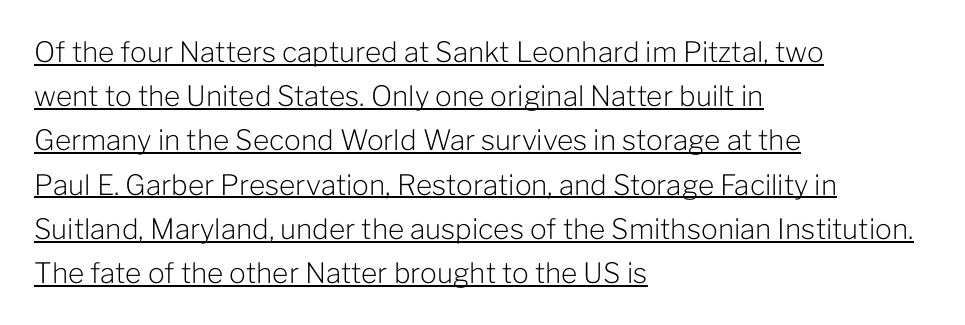
The letterforms sit at book weight or below. Each new line begins a customary step beneath the previous one. This rendering employs a face without finishing strokes, i.e., a sans-serif. Ordinary non-slanted type is in use.
